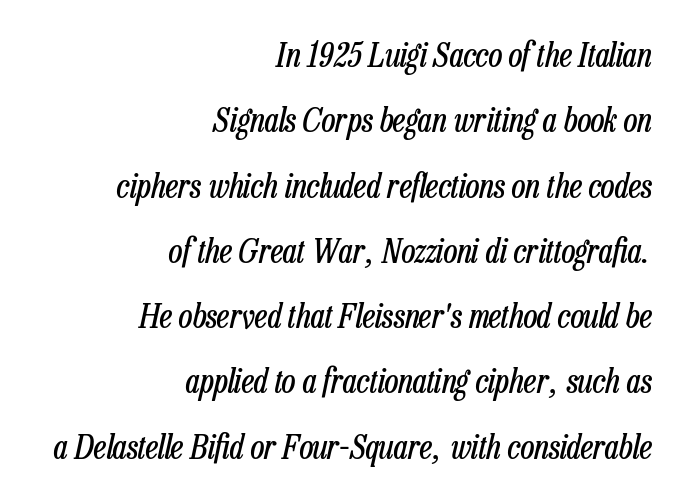
The image shows 34 px regular-weight, condensed type, italic (leaning right); set right-aligned, loose line spacing (1.92x), normal letter spacing, not underlined; low stroke contrast and a medium x-height.
